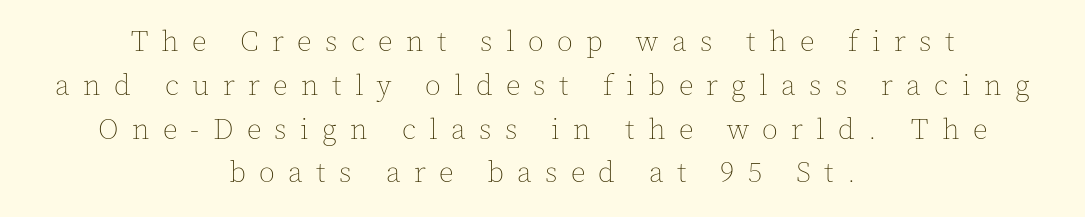
Q: Is the text bold? A: No.
Q: Is the text italic (slanted)? A: No, it is upright.
Q: Is the text underlined? A: No.
Q: How is the paragraph aligned? A: Centered.
Q: Is the spacing between letters normal or unusually wide? A: Unusually wide.
Q: Is the spacing between lines tight, normal or loose? A: Normal.
Q: Width (condensed, normal, or wide)? A: Normal.
Q: x-height? A: Medium.
Q: Monospaced? A: No.
